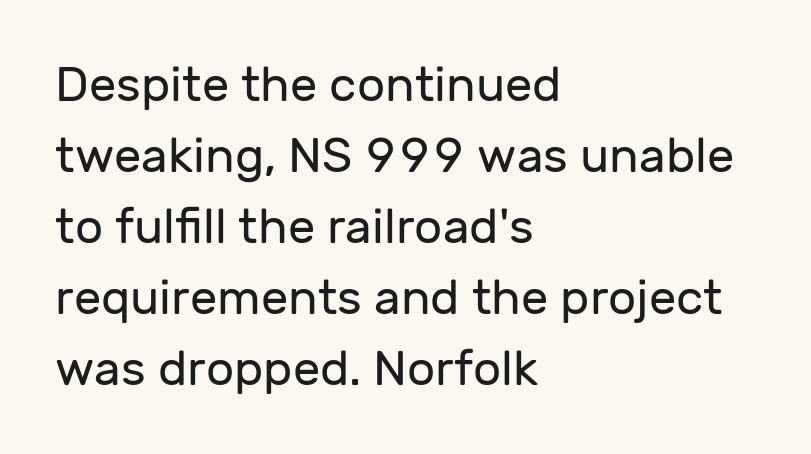
The image shows 49 px regular-weight sans-serif type, upright; set left-aligned, normal line spacing (1.45x), normal letter spacing, not underlined; low stroke contrast and a medium x-height.
